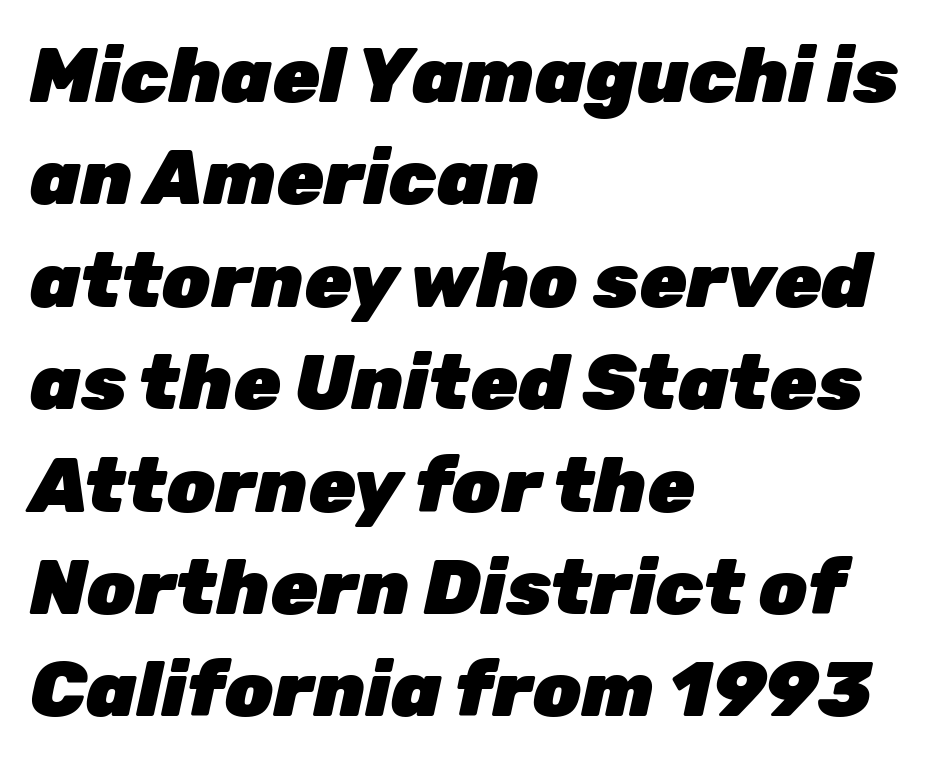
The image shows 77 px heavy type, italic (leaning right); set left-aligned, normal line spacing (1.33x), normal letter spacing, not underlined; low stroke contrast and a medium x-height.
